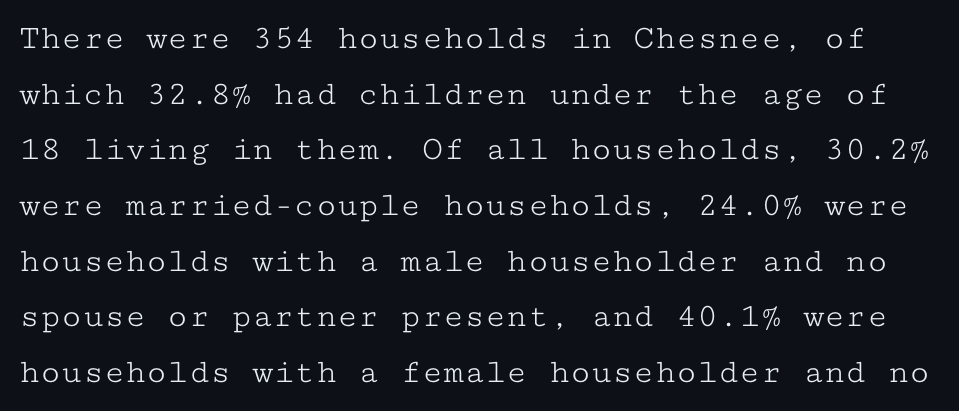
Baseline-to-baseline distance is the conventional proportion of letter height. Words appear dense and cohesive because spacing is normal. The type sits square on the baseline with zero lean. Bold? No — there's no thickening of the strokes. Honestly, there is no underline to notice here at all. Looks like terminal output: every glyph gets an equal slot.
